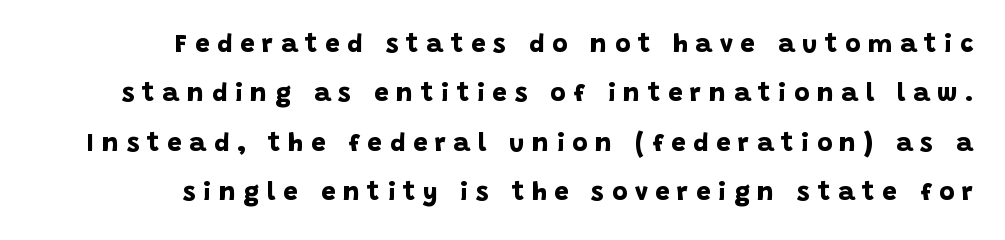
Just letters on the line, the space beneath them empty. Horizontal bands of white between lines are thick stripes. Leftover space on each line is placed entirely before the opening word. Letter spacing: wide. Look at the stroke-to-counter ratio: heavy, a bold.
